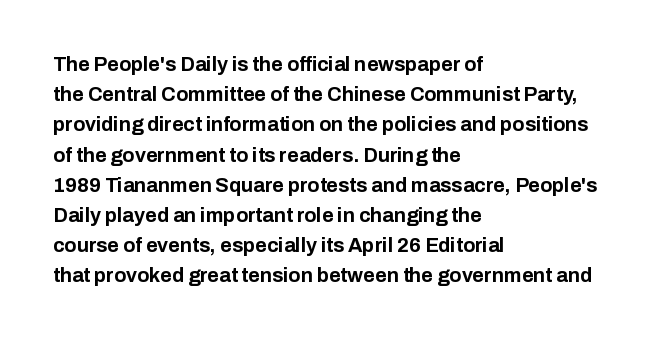
The image shows 20 px bold type, upright; set left-aligned, normal line spacing (1.51x), normal letter spacing, not underlined.
